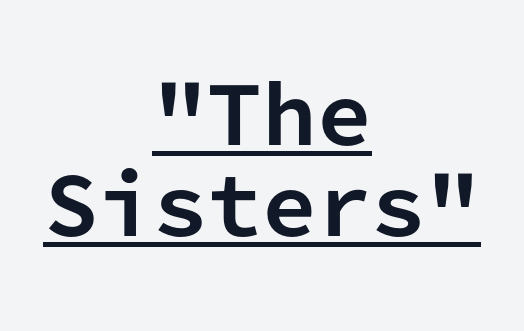
Q: Is the text bold? A: Yes.
Q: Is the text italic (slanted)? A: No, it is upright.
Q: Is the typeface a serif or a sans-serif typeface? A: Sans-serif.
Q: Is the text underlined? A: Yes.
Q: How is the paragraph aligned? A: Centered.
Q: Is the spacing between letters normal or unusually wide? A: Normal.
Q: Width (condensed, normal, or wide)? A: Normal.
Q: Stroke contrast? A: Low.
Q: x-height? A: Medium.
Q: Monospaced? A: Yes.
